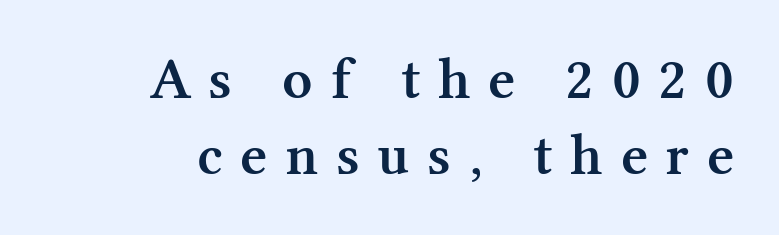
Q: Is the text bold? A: Semi-bold.
Q: Is the text italic (slanted)? A: No, it is upright.
Q: Is the typeface a serif or a sans-serif typeface? A: Serif.
Q: Is the text underlined? A: No.
Q: How is the paragraph aligned? A: Right-aligned.
Q: Is the spacing between letters normal or unusually wide? A: Unusually wide.
Q: Is the spacing between lines tight, normal or loose? A: Normal.
Q: Width (condensed, normal, or wide)? A: Normal.
Q: Stroke contrast? A: Medium.
Q: x-height? A: Medium.
Q: Monospaced? A: No.
